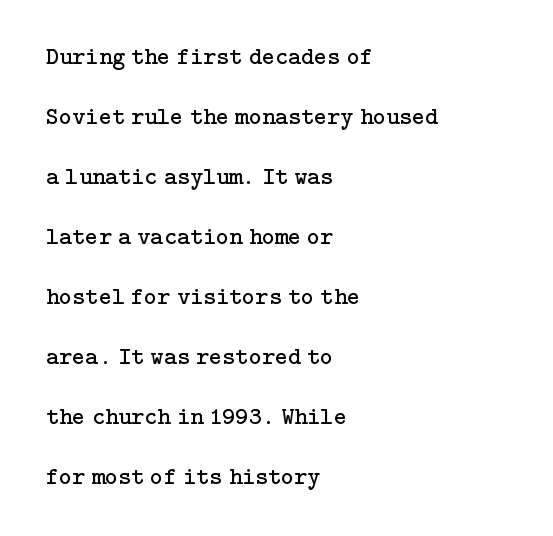
{"italic": "no", "bold": "no", "underline": "no", "align": "left", "line_spacing": "loose", "line_spacing_ratio": 2.4, "letter_spacing": "normal", "letter_spacing_em": 0.0, "glyph_px": 25}
